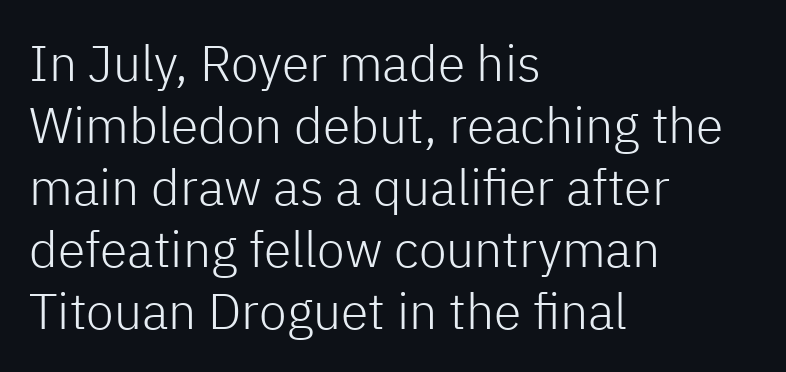
The strokes carry an ordinary text weight at most. Nobody touched the tracking dial on this one. Notice how the passage keeps a crisp vertical edge on the left only. The characters display no serif detailing; their extremities are plain. Check under the words: just untouched page.
